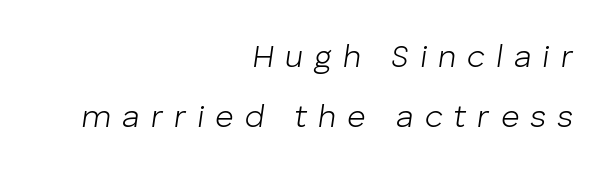
The image shows 32 px light type, italic (leaning right); set right-aligned, line spacing 1.88x, unusually wide letter spacing (+0.34 em), not underlined; low stroke contrast and a medium x-height.
